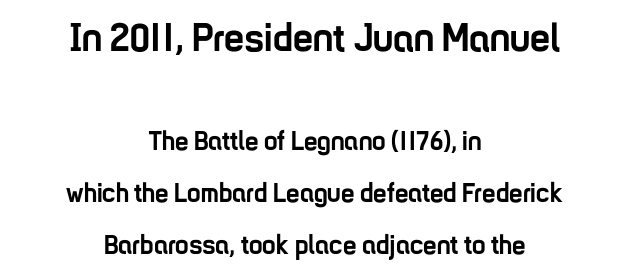
Q: Is the text bold? A: Yes.
Q: Is the text italic (slanted)? A: No, it is upright.
Q: Is the typeface a serif or a sans-serif typeface? A: Sans-serif.
Q: Is the text underlined? A: No.
Q: How is the paragraph aligned? A: Centered.
Q: Is the spacing between letters normal or unusually wide? A: Normal.
Q: Is the spacing between lines tight, normal or loose? A: Loose.
Q: Which block of text is set in a larger size, the first (top) or the second (bottom)? A: The first (top) one.
Q: Width (condensed, normal, or wide)? A: Condensed.
Q: Stroke contrast? A: Low.
Q: x-height? A: Medium.
Q: Monospaced? A: No.
